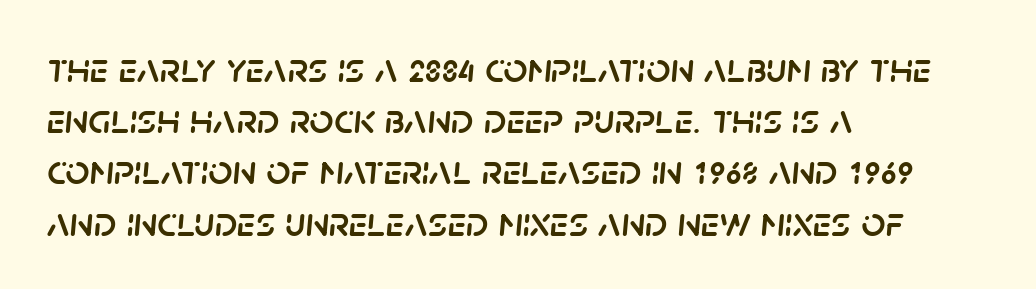
The image shows 42 px text type, italic (leaning right); set left-aligned, line spacing 1.22x, normal letter spacing, not underlined; low stroke contrast and a large x-height.
